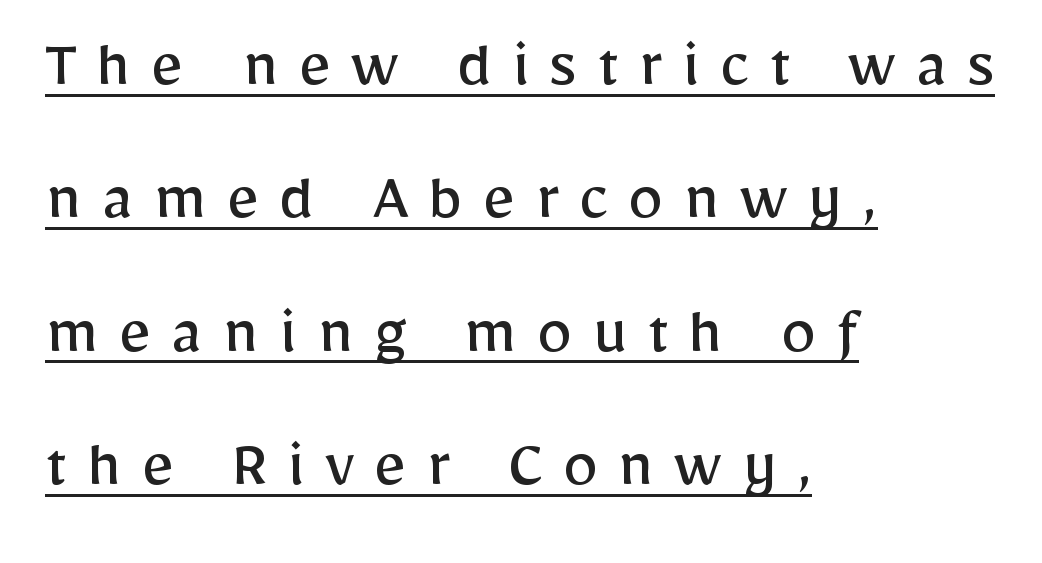
Q: Is the text bold? A: No.
Q: Is the text italic (slanted)? A: No, it is upright.
Q: Is the typeface a serif or a sans-serif typeface? A: Sans-serif.
Q: Is the text underlined? A: Yes.
Q: How is the paragraph aligned? A: Left-aligned.
Q: Is the spacing between letters normal or unusually wide? A: Unusually wide.
Q: Width (condensed, normal, or wide)? A: Normal.
Q: Stroke contrast? A: Low.
Q: x-height? A: Medium.
Q: Monospaced? A: No.
